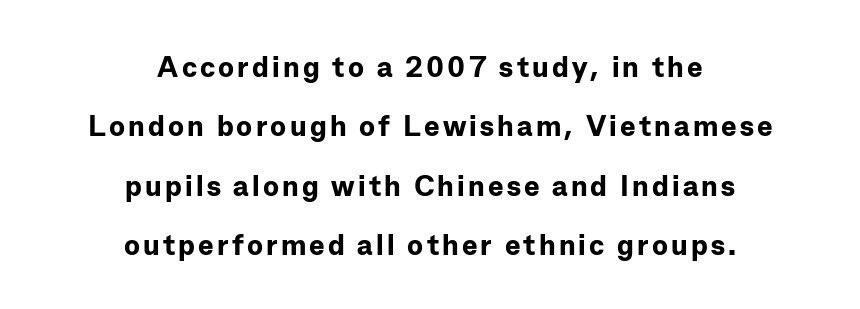
These lines are rendered in a variable-pitch font. Posture: upright roman. The glyphs in this specimen are sans serif. Strokes here are thick enough to call this a true bold.
